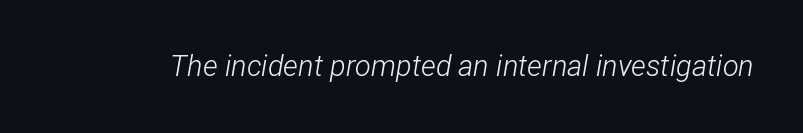
The rendering uses natural spacing where letterforms have individual widths. Caption: face not bold, strokes unweighted. The foot of each line stays bare and open. You could call the tracking neutral — neither tight nor loose. Slanted lettering throughout.
